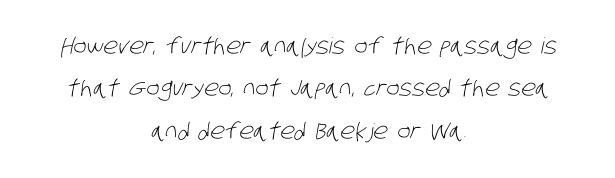
{"bold": "no", "underline": "no", "align": "center", "line_spacing": "loose", "line_spacing_ratio": 1.93, "letter_spacing": "normal", "letter_spacing_em": 0.0, "glyph_px": 22}
